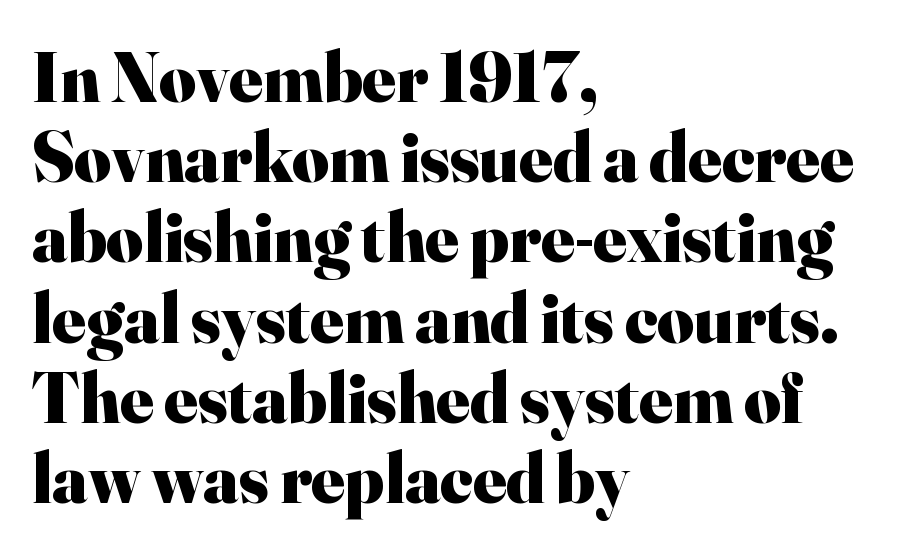
{"serif": "yes", "italic": "no", "bold": "yes", "weight": "heavy", "width": "normal", "stroke_contrast": "high", "x_height": "small", "monospaced": "no", "underline": "no", "align": "left", "line_spacing": "tight", "line_spacing_ratio": 1.13, "letter_spacing": "normal", "letter_spacing_em": 0.0, "glyph_px": 71}
